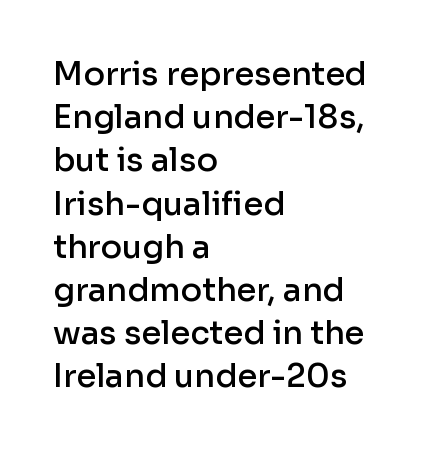
{"serif": "no", "italic": "no", "bold": "semi", "weight": "semibold", "width": "normal", "stroke_contrast": "low", "x_height": "medium", "monospaced": "no", "underline": "no", "align": "left", "line_spacing": "normal", "line_spacing_ratio": 1.35, "letter_spacing": "normal", "letter_spacing_em": 0.0, "glyph_px": 32}
